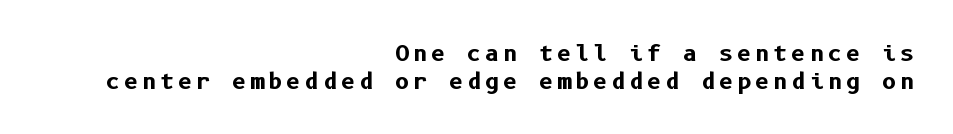
{"italic": "no", "bold": "yes", "underline": "no", "align": "right", "line_spacing": "normal", "line_spacing_ratio": 1.26, "glyph_px": 22}
